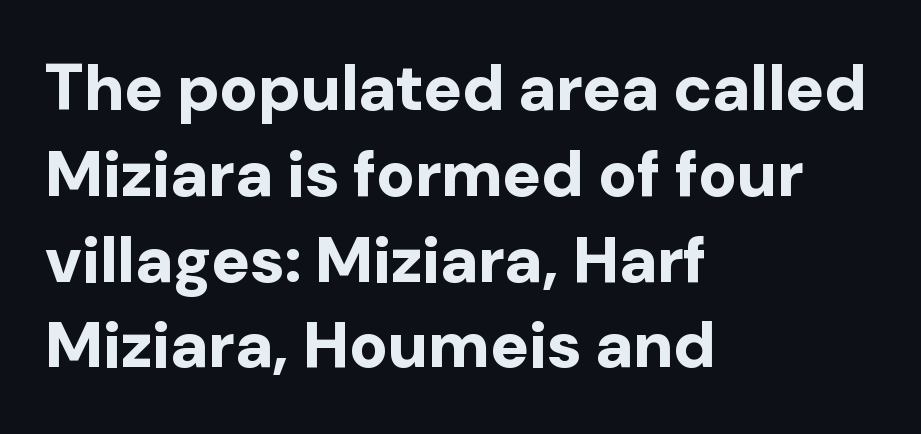
Q: Is the text bold? A: Yes.
Q: Is the text italic (slanted)? A: No, it is upright.
Q: Is the typeface a serif or a sans-serif typeface? A: Sans-serif.
Q: Is the text underlined? A: No.
Q: How is the paragraph aligned? A: Left-aligned.
Q: Is the spacing between letters normal or unusually wide? A: Normal.
Q: Is the spacing between lines tight, normal or loose? A: Normal.
Q: Width (condensed, normal, or wide)? A: Normal.
Q: Stroke contrast? A: Low.
Q: x-height? A: Medium.
Q: Monospaced? A: No.
